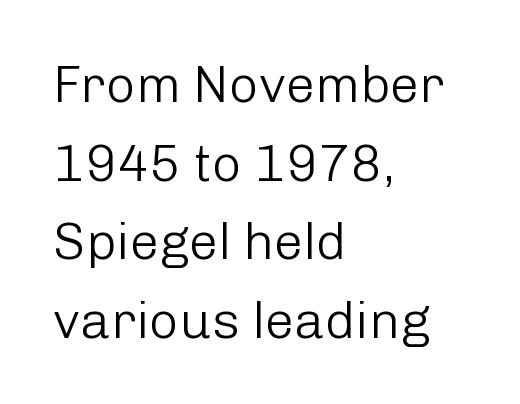
Q: Is the text bold? A: No.
Q: Is the text italic (slanted)? A: No, it is upright.
Q: Is the typeface a serif or a sans-serif typeface? A: Sans-serif.
Q: Is the text underlined? A: No.
Q: How is the paragraph aligned? A: Left-aligned.
Q: Is the spacing between letters normal or unusually wide? A: Normal.
Q: Is the spacing between lines tight, normal or loose? A: Normal.
Q: Width (condensed, normal, or wide)? A: Normal.
Q: Stroke contrast? A: Low.
Q: x-height? A: Medium.
Q: Monospaced? A: No.
